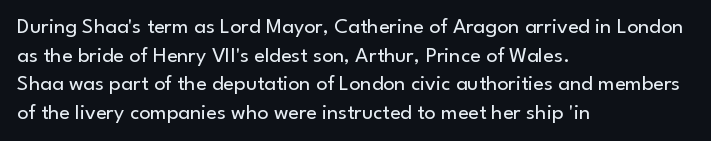
The image shows 22 px text type, upright; set left-aligned, normal line spacing (1.3x), normal letter spacing, not underlined.
